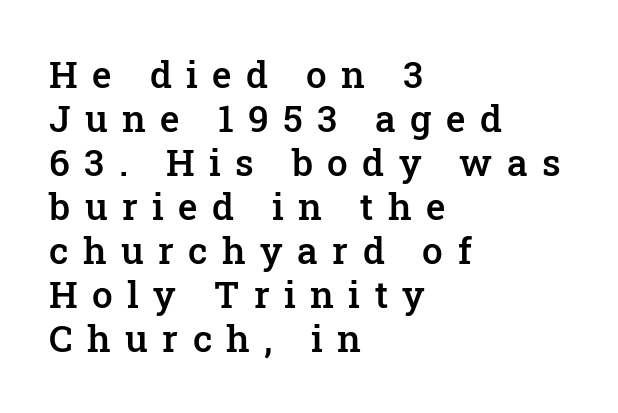
{"serif": "yes", "italic": "no", "bold": "semi", "weight": "semibold", "width": "normal", "stroke_contrast": "low", "x_height": "medium", "monospaced": "no", "underline": "no", "align": "left", "line_spacing_ratio": 1.19, "letter_spacing": "wide", "letter_spacing_em": 0.39, "glyph_px": 37}
